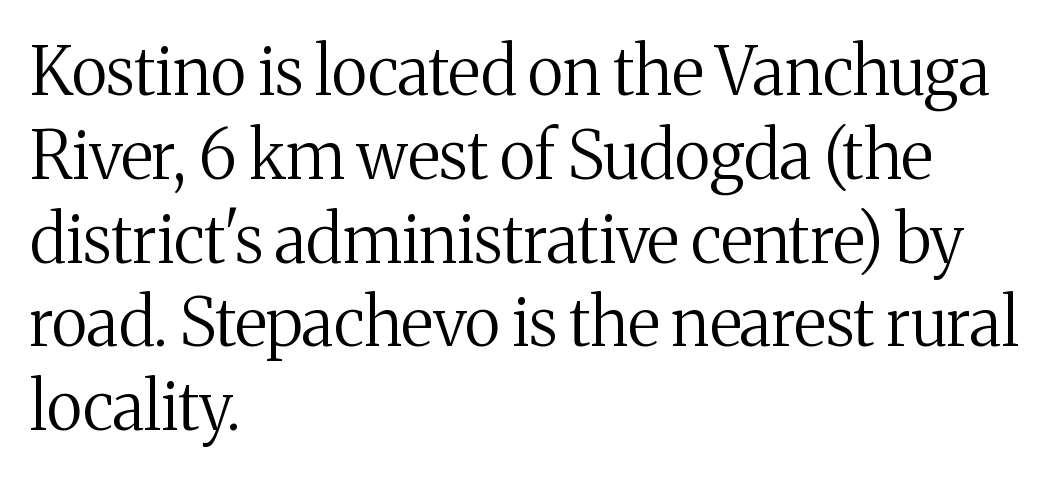
{"serif": "yes", "italic": "no", "bold": "no", "weight": "regular", "width": "normal", "stroke_contrast": "medium", "x_height": "medium", "monospaced": "no", "underline": "no", "align": "left", "line_spacing": "normal", "line_spacing_ratio": 1.27, "letter_spacing": "normal", "letter_spacing_em": 0.0, "glyph_px": 66}
